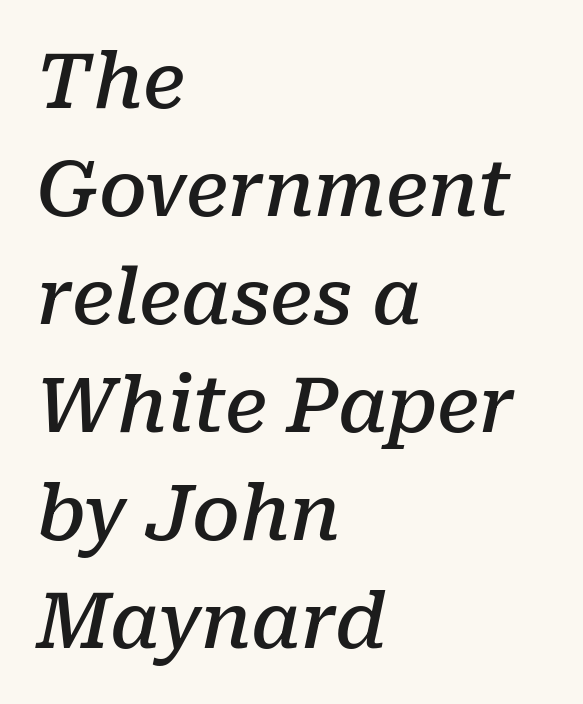
The image shows 76 px semibold serif type, italic (leaning right); set left-aligned, normal line spacing (1.42x), normal letter spacing, not underlined; low stroke contrast and a medium x-height.
